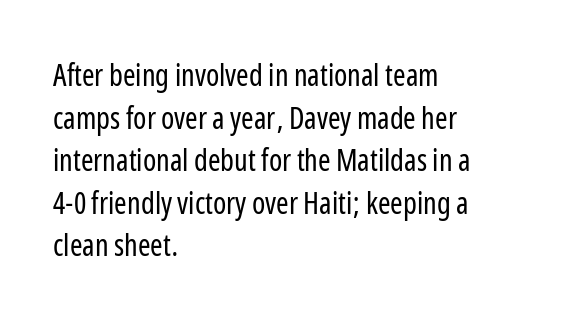
Regular leading. Ascenders rise straight up at ninety degrees. The tracking reads as untouched default to a designer's eye. Observe the absence of serifs on each vertical stroke in this sample.
